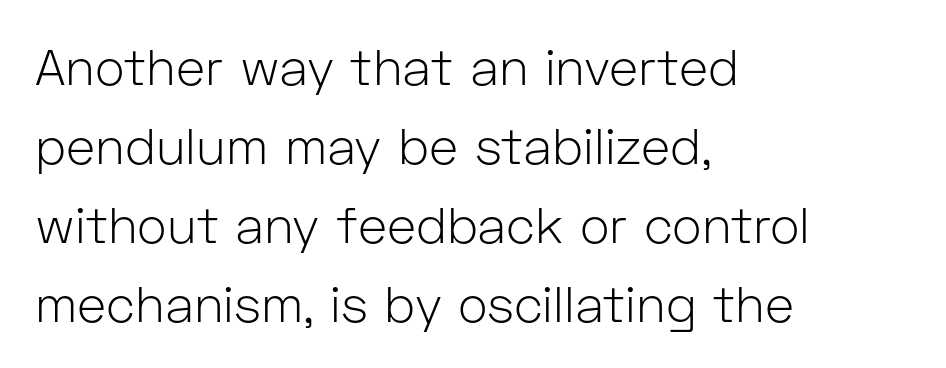
The image shows 50 px light sans-serif type, upright; set left-aligned, normal line spacing (1.58x), normal letter spacing, not underlined; low stroke contrast and a medium x-height.
